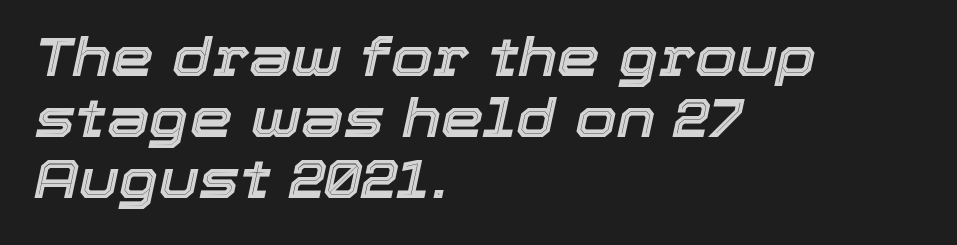
The image shows 54 px text type, italic (leaning right); set left-aligned, tight line spacing (1.13x), normal letter spacing, not underlined; a medium x-height.
